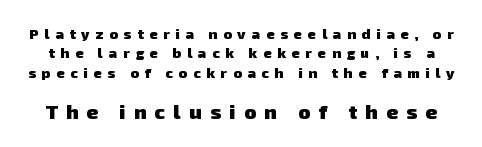
{"bold": "yes", "underline": "no", "line_spacing": "normal", "line_spacing_ratio": 1.38, "letter_spacing": "wide", "letter_spacing_em": 0.42, "larger_block": "second", "size_ratio": 1.43, "glyph_px": 20}
